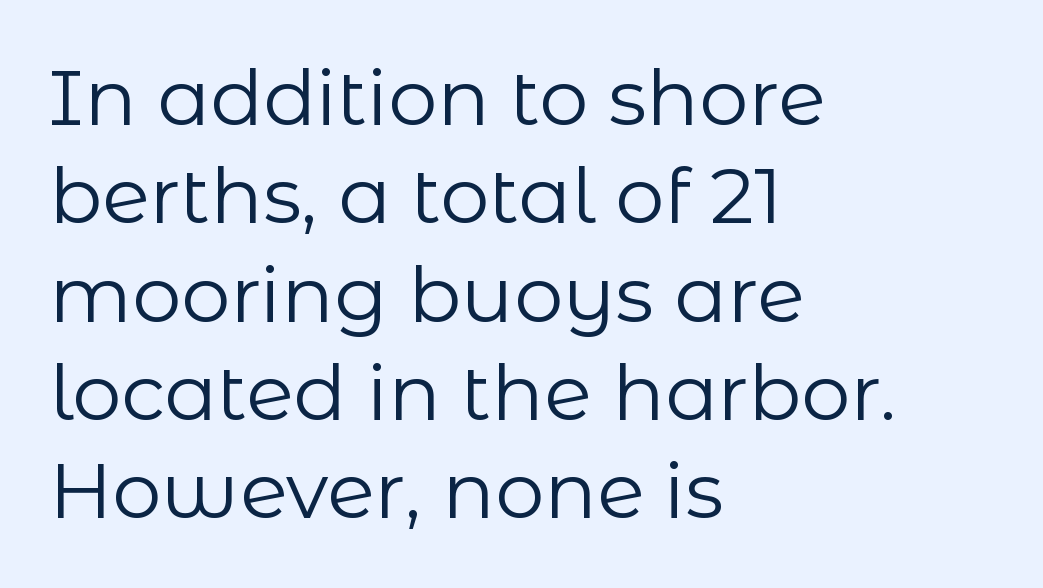
The image shows 78 px regular-weight sans-serif type, upright; set left-aligned, normal line spacing (1.26x), normal letter spacing, not underlined; low stroke contrast and a medium x-height.
